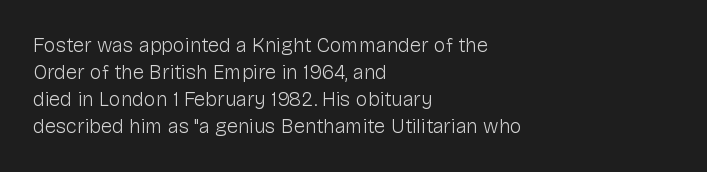
This sample uses an upright cut, with every glyph sitting square on the baseline. Reading down the column, the eye jumps a familiar distance to each next line. The horizontal fit of the characters is conventional and even. This is not heavy type; no bold has been used.
